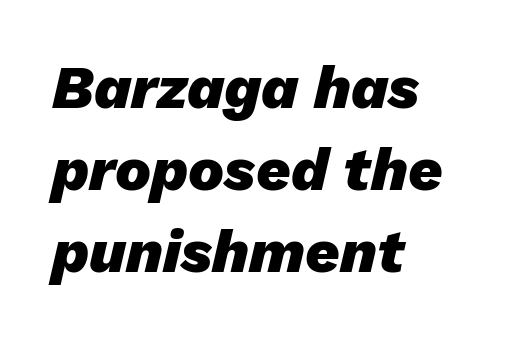
The image shows 60 px heavy type, italic (leaning right); set left-aligned, normal line spacing (1.37x), normal letter spacing, not underlined; low stroke contrast and a medium x-height.
